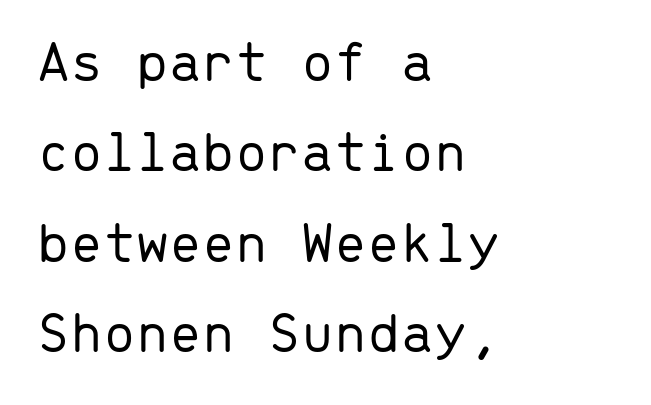
Q: Is the text bold? A: No.
Q: Is the text italic (slanted)? A: No, it is upright.
Q: Is the typeface a serif or a sans-serif typeface? A: Sans-serif.
Q: Is the text underlined? A: No.
Q: How is the paragraph aligned? A: Left-aligned.
Q: Is the spacing between letters normal or unusually wide? A: Normal.
Q: Is the spacing between lines tight, normal or loose? A: Normal.
Q: Width (condensed, normal, or wide)? A: Normal.
Q: Stroke contrast? A: Low.
Q: x-height? A: Medium.
Q: Monospaced? A: Yes.
